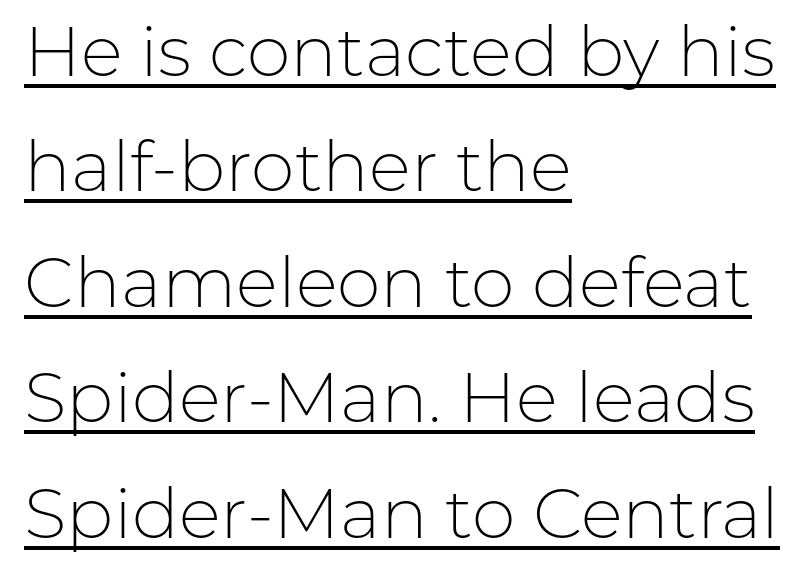
Proportional: the letters do not fall into vertical columns. Whoever set this chose a conventional vertical rhythm. The lettering stays uniformly vertical, giving the passage a roman look. The rendered words wear a rule along their underside.
